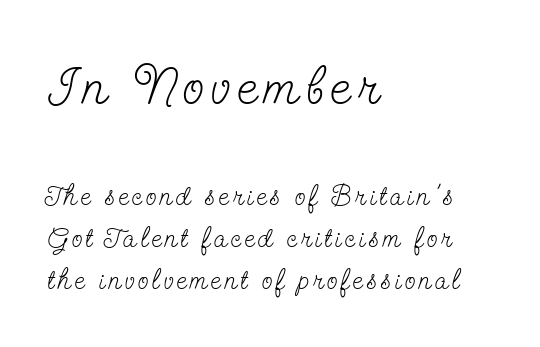
{"serif": "yes", "bold": "no", "weight": "light", "width": "condensed", "stroke_contrast": "low", "x_height": "small", "monospaced": "no", "underline": "no", "align": "left", "line_spacing": "normal", "line_spacing_ratio": 1.5, "larger_block": "first", "size_ratio": 2.0, "glyph_px": 56}
